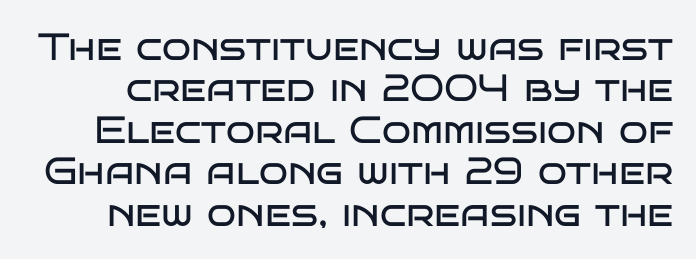
{"serif": "no", "italic": "no", "bold": "no", "weight": "regular", "width": "wide", "stroke_contrast": "low", "x_height": "large", "monospaced": "no", "underline": "no", "line_spacing": "tight", "line_spacing_ratio": 1.09, "letter_spacing": "normal", "letter_spacing_em": 0.0, "glyph_px": 38}
